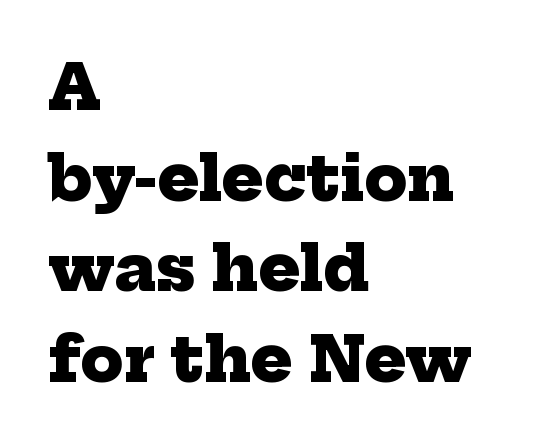
The image shows 62 px heavy serif type; set left-aligned, normal line spacing (1.46x), normal letter spacing, not underlined; low stroke contrast and a medium x-height.
